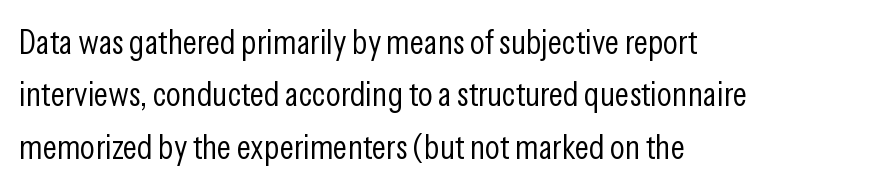
Q: Is the text bold? A: No.
Q: Is the text italic (slanted)? A: No, it is upright.
Q: Is the typeface a serif or a sans-serif typeface? A: Sans-serif.
Q: Is the text underlined? A: No.
Q: How is the paragraph aligned? A: Left-aligned.
Q: Is the spacing between letters normal or unusually wide? A: Normal.
Q: Is the spacing between lines tight, normal or loose? A: Normal.
Q: Width (condensed, normal, or wide)? A: Condensed.
Q: Stroke contrast? A: Low.
Q: x-height? A: Medium.
Q: Monospaced? A: No.
